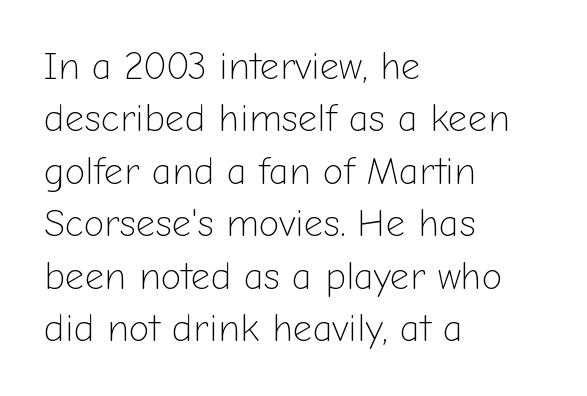
{"serif": "no", "italic": "no", "bold": "no", "weight": "light", "width": "normal", "stroke_contrast": "low", "x_height": "medium", "monospaced": "no", "underline": "no", "align": "left", "line_spacing": "normal", "line_spacing_ratio": 1.38, "letter_spacing": "normal", "letter_spacing_em": 0.0, "glyph_px": 38}
